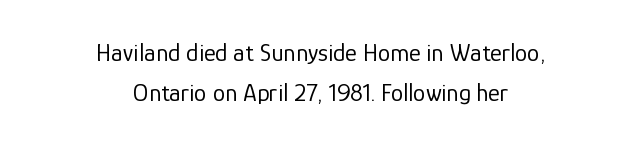
The image shows 25 px text type, upright; set centered, normal line spacing (1.61x), normal letter spacing, not underlined.
